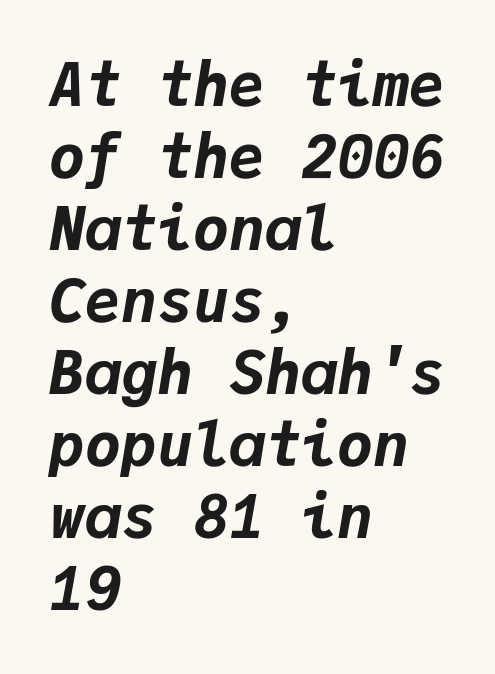
The image shows 60 px bold type, italic (leaning right), monospaced; set left-aligned, line spacing 1.2x, normal letter spacing, not underlined; low stroke contrast and a medium x-height.
